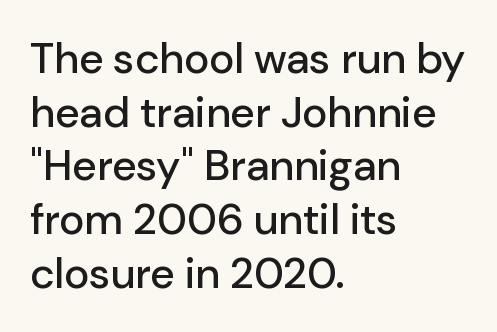
Q: Is the text italic (slanted)? A: No, it is upright.
Q: Is the typeface a serif or a sans-serif typeface? A: Sans-serif.
Q: Is the text underlined? A: No.
Q: How is the paragraph aligned? A: Left-aligned.
Q: Is the spacing between letters normal or unusually wide? A: Normal.
Q: Is the spacing between lines tight, normal or loose? A: Normal.
Q: Width (condensed, normal, or wide)? A: Normal.
Q: Stroke contrast? A: Low.
Q: x-height? A: Medium.
Q: Monospaced? A: No.
